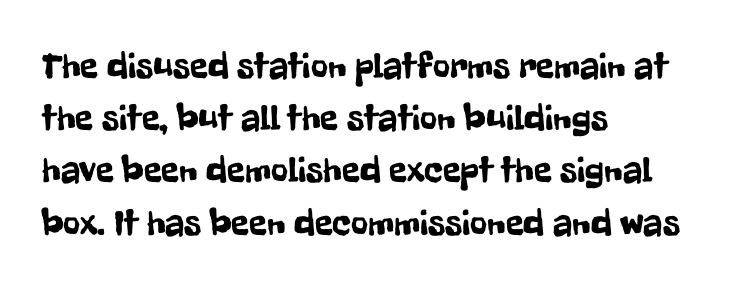
Students, observe: this is what conventionally led text looks like. Students, note that the glyphs here touch the page at normal intervals. The rendering uses natural spacing where letterforms have individual widths. I'd call this a sans setting — the letters go barefoot. You can tell it's not italic because the verticals are truly vertical.
